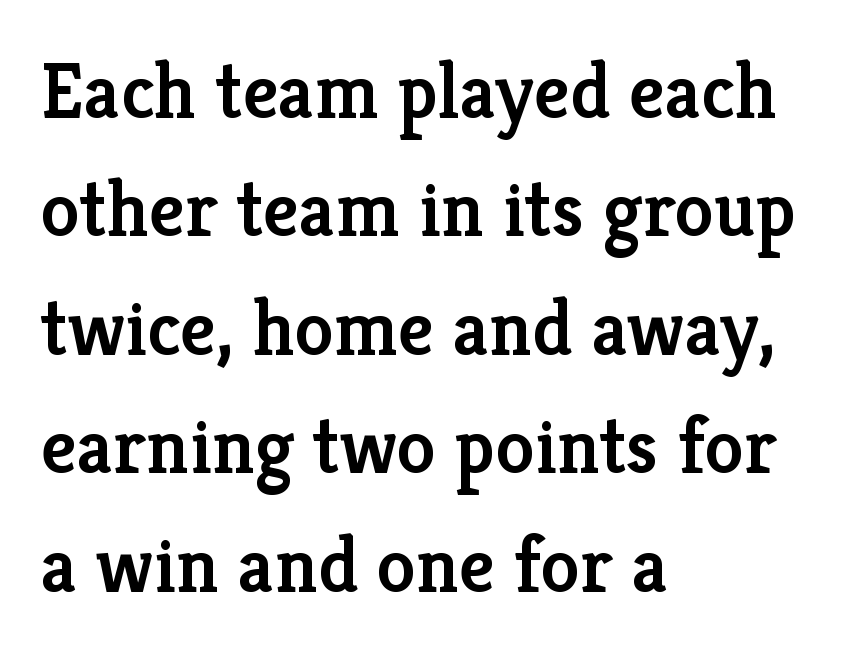
The image shows 79 px semibold serif type, upright; set left-aligned, normal line spacing (1.5x), normal letter spacing, not underlined; low stroke contrast and a medium x-height.
